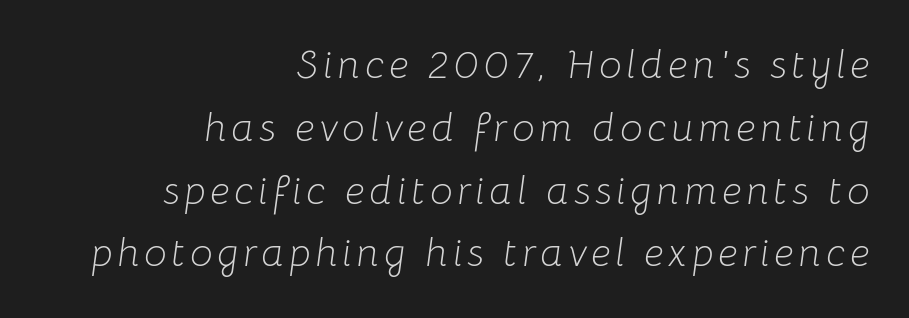
{"italic": "yes", "lean": "right", "slant_degrees": 8, "bold": "no", "weight": "light", "width": "normal", "stroke_contrast": "low", "x_height": "medium", "monospaced": "no", "underline": "no", "align": "right", "line_spacing": "normal", "line_spacing_ratio": 1.57, "glyph_px": 40}
